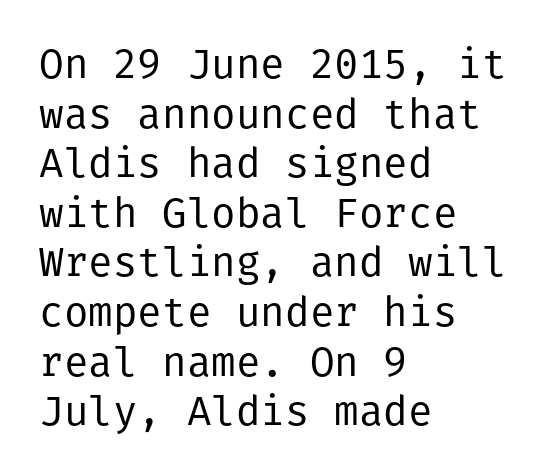
The image shows 41 px regular-weight sans-serif type, upright; set left-aligned, line spacing 1.21x, normal letter spacing, not underlined; low stroke contrast and a medium x-height.
